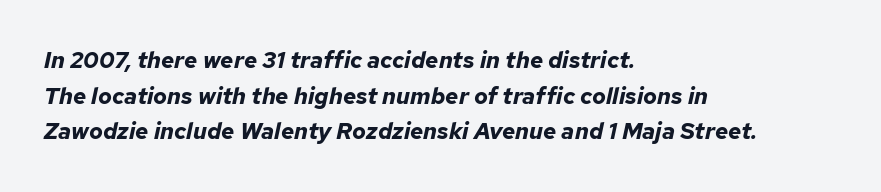
{"italic": "yes", "lean": "right", "slant_degrees": 12, "bold": "yes", "underline": "no", "align": "left", "line_spacing": "normal", "line_spacing_ratio": 1.55, "letter_spacing": "normal", "letter_spacing_em": 0.0, "glyph_px": 23}
